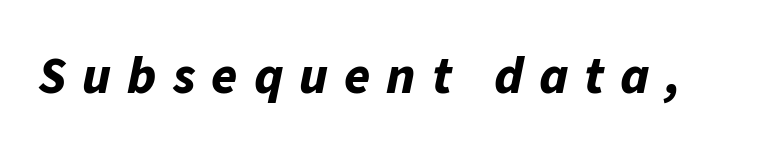
Each glyph is drawn with heavy, bold strokes. These lines are rendered in a variable-pitch font. No word sits above an underline. The passage shown has open, widely tracked lettering throughout. The specimen reads as italic at a glance.
